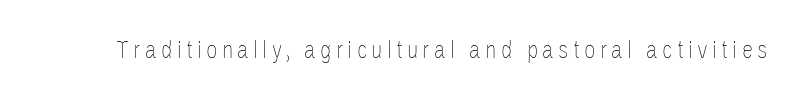
The type sits square on the baseline with zero lean. The strip under each line holds only bare page. Stroke thickness stays within the range of a standard reading face or lighter.
